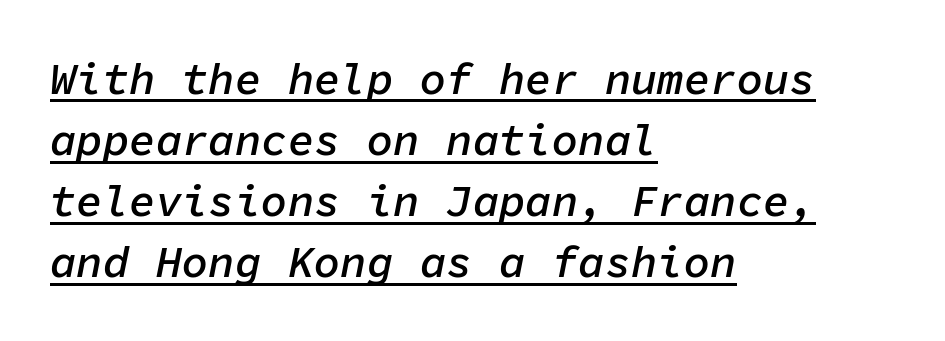
Q: Is the text bold? A: Semi-bold.
Q: Is the text italic (slanted)? A: Yes, it leans right by about 11 degrees.
Q: Is the text underlined? A: Yes.
Q: How is the paragraph aligned? A: Left-aligned.
Q: Is the spacing between letters normal or unusually wide? A: Normal.
Q: Is the spacing between lines tight, normal or loose? A: Normal.
Q: Width (condensed, normal, or wide)? A: Normal.
Q: Stroke contrast? A: Low.
Q: x-height? A: Medium.
Q: Monospaced? A: Yes.
